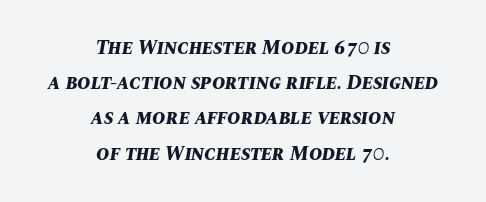
Q: Is the text bold? A: Yes.
Q: Is the text italic (slanted)? A: Yes, it leans right by about 10 degrees.
Q: Is the text underlined? A: No.
Q: How is the paragraph aligned? A: Centered.
Q: Is the spacing between letters normal or unusually wide? A: Normal.
